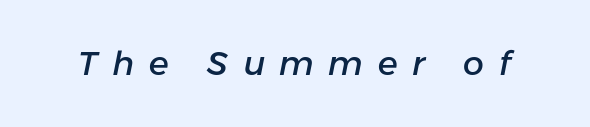
The passage shown is not underscored anywhere. The lettering tilts uniformly, giving the passage an italic look. The tracking jumps out immediately: characters are airy and widely separated. The face used here is proportionally spaced, like ordinary book or web type.
